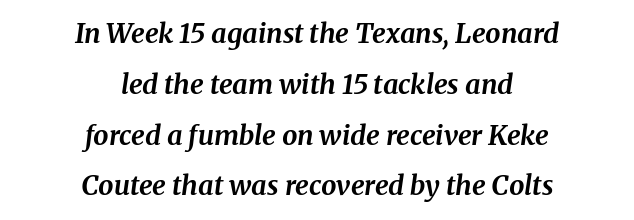
The space directly below the letters is spotless. Caption: multi-line text, centered on the measure. Would a proofreader flag this as italicized? Yes. Strokes here are thick enough to call this a true bold. The letterforms sit shoulder to shoulder at normal distance.
